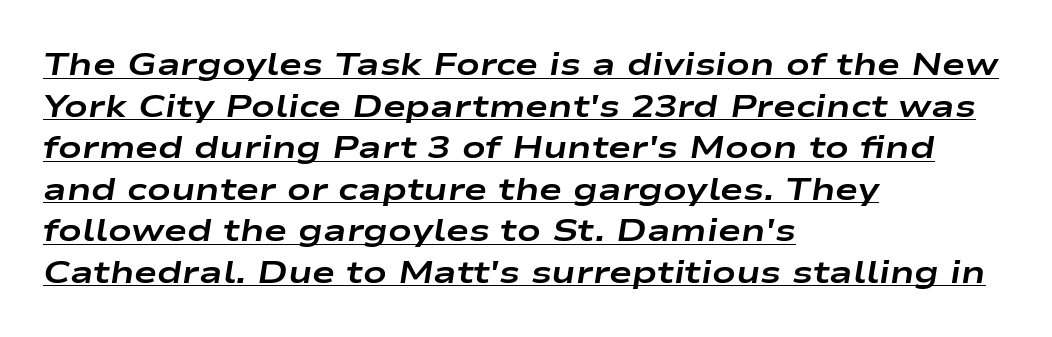
The image shows 31 px bold, wide type, italic (leaning right); set left-aligned, normal line spacing (1.34x), normal letter spacing, underlined; low stroke contrast and a medium x-height.
